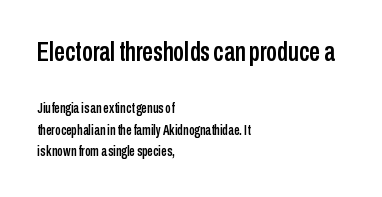
The image shows 27 px text type, upright; set left-aligned, normal line spacing (1.54x), normal letter spacing, not underlined; the first (top) block is 1.93x larger.
